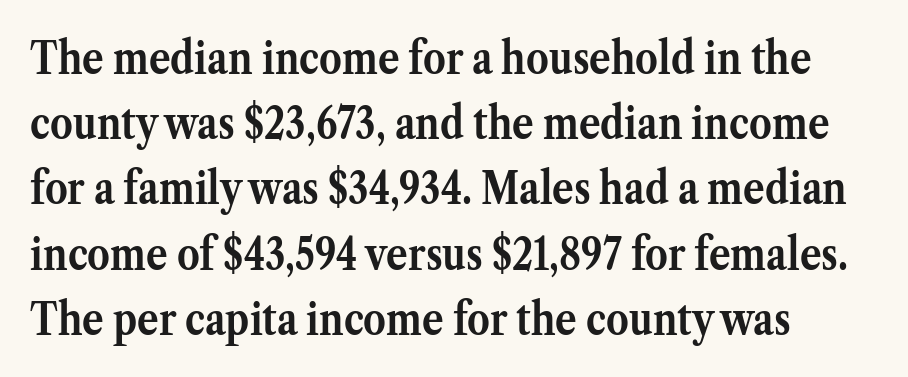
Q: Is the text bold? A: Yes.
Q: Is the text italic (slanted)? A: No, it is upright.
Q: Is the typeface a serif or a sans-serif typeface? A: Serif.
Q: Is the text underlined? A: No.
Q: How is the paragraph aligned? A: Left-aligned.
Q: Is the spacing between letters normal or unusually wide? A: Normal.
Q: Is the spacing between lines tight, normal or loose? A: Normal.
Q: Width (condensed, normal, or wide)? A: Normal.
Q: Stroke contrast? A: Medium.
Q: x-height? A: Medium.
Q: Monospaced? A: No.
